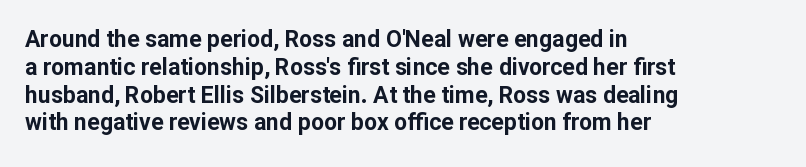
Q: Is the text bold? A: Yes.
Q: Is the text italic (slanted)? A: No, it is upright.
Q: Is the text underlined? A: No.
Q: How is the paragraph aligned? A: Left-aligned.
Q: Is the spacing between letters normal or unusually wide? A: Normal.
